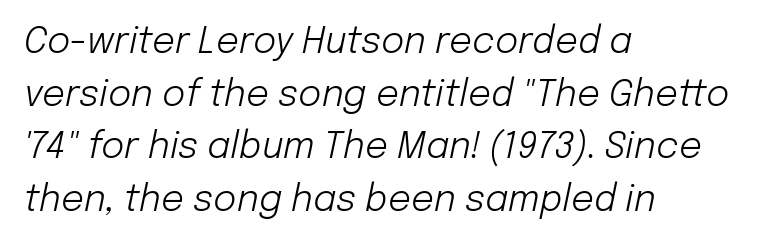
The image shows 36 px light type, italic (leaning right); set left-aligned, normal line spacing (1.46x), normal letter spacing, not underlined; low stroke contrast and a medium x-height.
